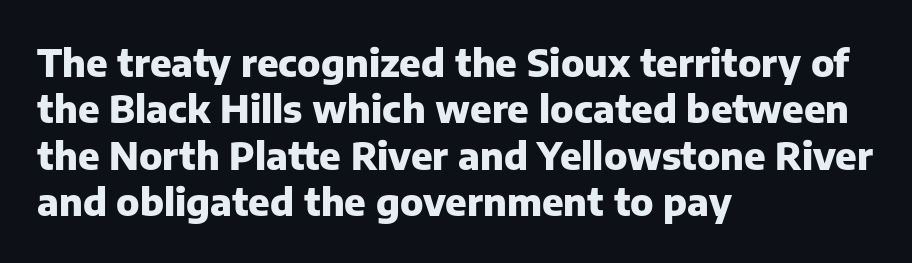
The passage is arranged the way most books set body copy — flush left. Looks like regular typesetting: each glyph gets only the width it needs. You could call the tracking neutral — neither tight nor loose. The words here are not underlined.
